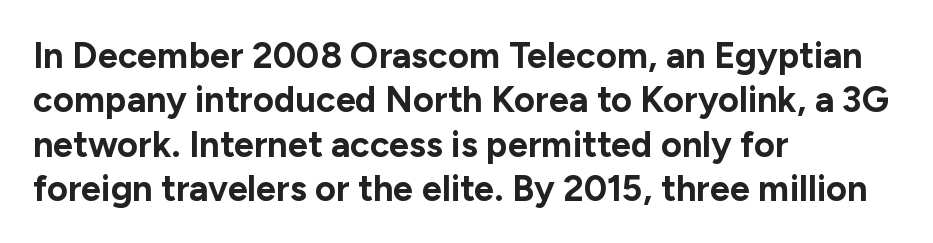
{"serif": "no", "italic": "no", "bold": "yes", "weight": "bold", "width": "normal", "stroke_contrast": "low", "x_height": "medium", "monospaced": "no", "underline": "no", "align": "left", "line_spacing_ratio": 1.23, "letter_spacing": "normal", "letter_spacing_em": 0.0, "glyph_px": 36}
